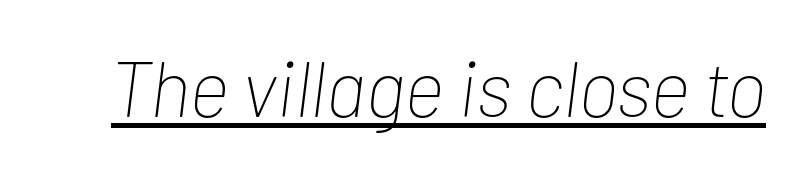
Honestly, the underline is the first thing you notice here. This rendering leaves character spacing at its baseline value. The letters look calm and open, with moderate or lighter stems. Note the varied advance widths — an 'i' is clearly narrower than an 'm'. Slanted lettering throughout.
